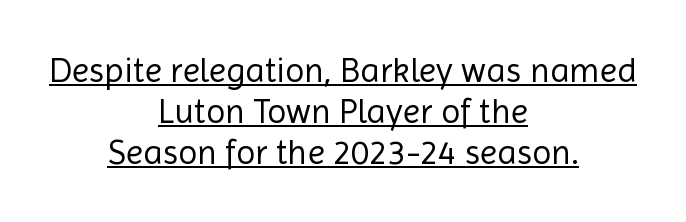
No extra ink here — the face is not bold. The whitespace from short lines is split evenly between both sides. Nothing sits at the stroke ends, so this counts as sans-serif. Spacing verdict: proportional, widths tailored to each character. The typography opts for an upright posture over an oblique one.
